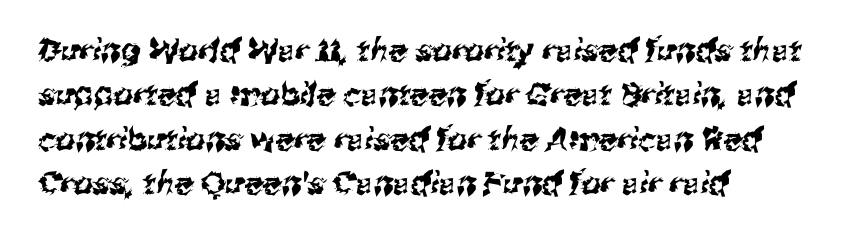
The image shows 31 px sans-serif type; set left-aligned, normal line spacing (1.43x), normal letter spacing, not underlined; medium stroke contrast and a medium x-height.
